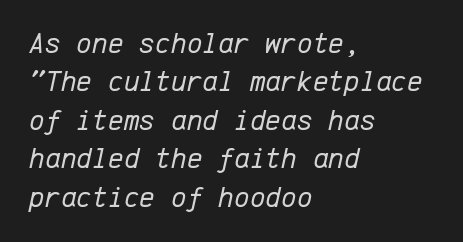
Q: Is the text bold? A: No.
Q: Is the text italic (slanted)? A: Yes, it leans right by about 12 degrees.
Q: Is the text underlined? A: No.
Q: How is the paragraph aligned? A: Left-aligned.
Q: Is the spacing between letters normal or unusually wide? A: Normal.
Q: Is the spacing between lines tight, normal or loose? A: Normal.
Q: Width (condensed, normal, or wide)? A: Normal.
Q: Stroke contrast? A: Low.
Q: x-height? A: Medium.
Q: Monospaced? A: Yes.
